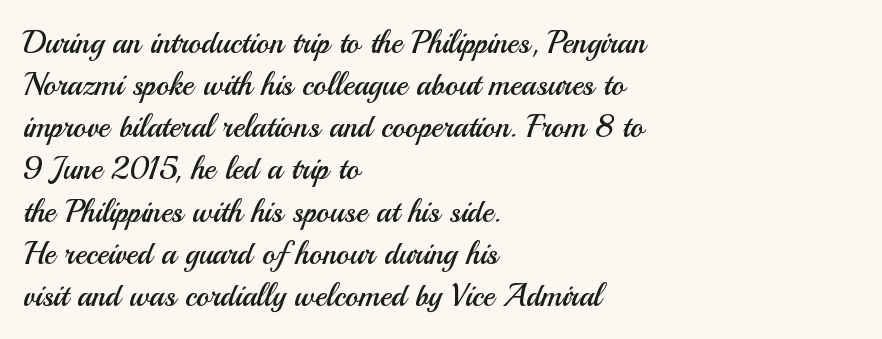
Q: Is the text bold? A: No.
Q: Is the text italic (slanted)? A: Yes.
Q: Is the typeface a serif or a sans-serif typeface? A: Sans-serif.
Q: Is the text underlined? A: No.
Q: How is the paragraph aligned? A: Left-aligned.
Q: Is the spacing between letters normal or unusually wide? A: Normal.
Q: Is the spacing between lines tight, normal or loose? A: Normal.
Q: Width (condensed, normal, or wide)? A: Normal.
Q: Stroke contrast? A: Medium.
Q: x-height? A: Small.
Q: Monospaced? A: No.
